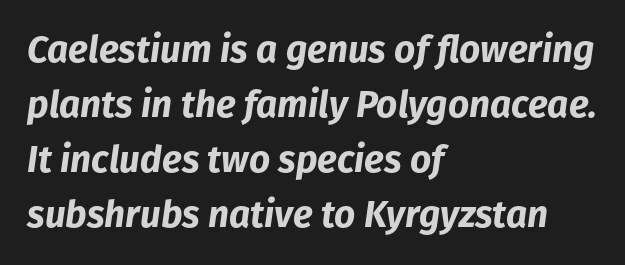
{"italic": "yes", "lean": "right", "slant_degrees": 8, "bold": "yes", "weight": "bold", "width": "normal", "stroke_contrast": "low", "x_height": "medium", "monospaced": "no", "underline": "no", "align": "left", "line_spacing": "normal", "line_spacing_ratio": 1.49, "letter_spacing": "normal", "letter_spacing_em": 0.0, "glyph_px": 37}
